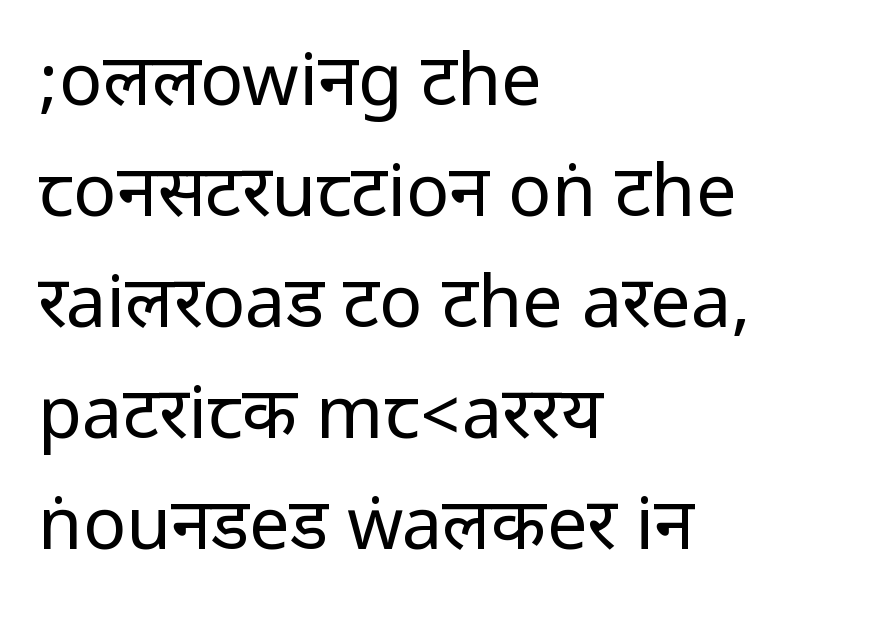
Q: Is the text bold? A: No.
Q: Is the text italic (slanted)? A: No, it is upright.
Q: Is the typeface a serif or a sans-serif typeface? A: Sans-serif.
Q: Is the text underlined? A: No.
Q: How is the paragraph aligned? A: Left-aligned.
Q: Is the spacing between letters normal or unusually wide? A: Normal.
Q: Is the spacing between lines tight, normal or loose? A: Normal.
Q: Width (condensed, normal, or wide)? A: Condensed.
Q: Stroke contrast? A: Low.
